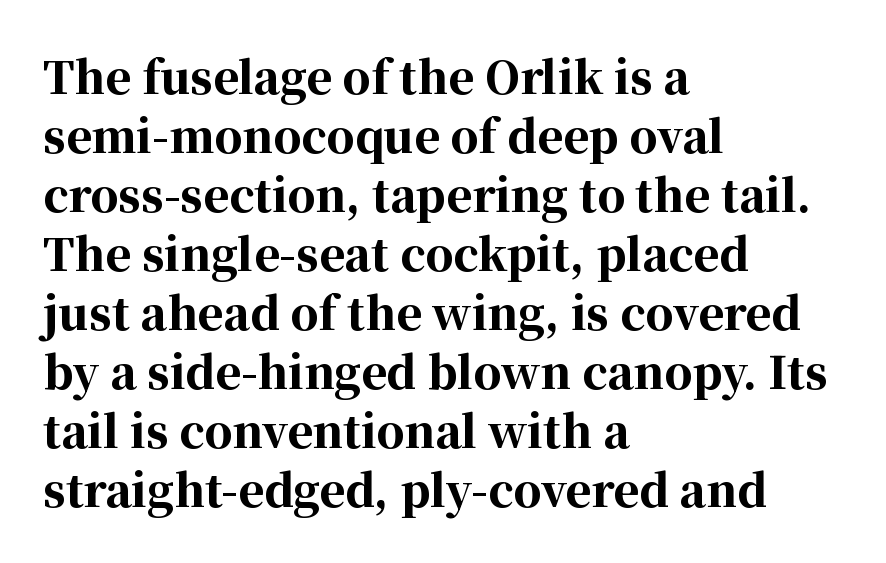
Line beginnings align vertically; line endings do not. The words here are not underlined. Is the type bold? Yes — the strokes are clearly thick and heavy. Vertical spacing — default. The glyphs in this specimen are seriffed. You could not count columns in this text — the font is proportionally spaced.
